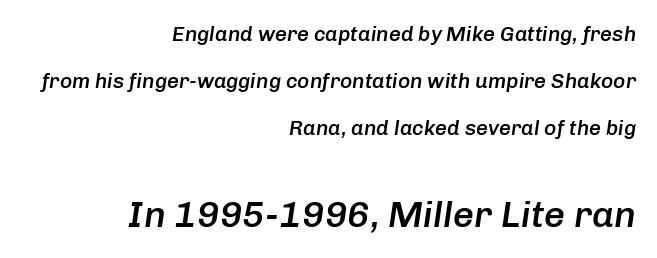
The image shows 37 px semibold type, italic (leaning right); set right-aligned, loose line spacing (2.24x), normal letter spacing, not underlined; the second (bottom) block is 1.76x larger; low stroke contrast and a medium x-height.
